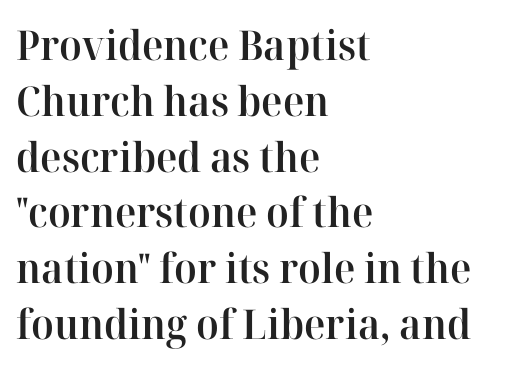
{"serif": "yes", "italic": "no", "bold": "semi", "weight": "semibold", "width": "normal", "stroke_contrast": "high", "x_height": "medium", "monospaced": "no", "underline": "no", "align": "left", "line_spacing": "normal", "line_spacing_ratio": 1.36, "letter_spacing": "normal", "letter_spacing_em": 0.0, "glyph_px": 41}
